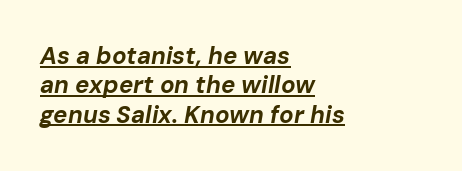
{"italic": "yes", "lean": "right", "slant_degrees": 10, "bold": "yes", "underline": "yes", "align": "left", "line_spacing_ratio": 1.22, "letter_spacing": "normal", "letter_spacing_em": 0.0, "glyph_px": 24}
